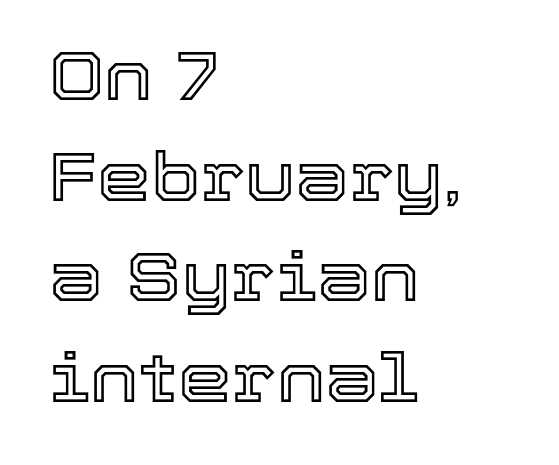
Q: Is the text italic (slanted)? A: No, it is upright.
Q: Is the text underlined? A: No.
Q: How is the paragraph aligned? A: Left-aligned.
Q: Is the spacing between letters normal or unusually wide? A: Normal.
Q: Is the spacing between lines tight, normal or loose? A: Normal.
Q: Width (condensed, normal, or wide)? A: Normal.
Q: x-height? A: Medium.
Q: Monospaced? A: No.
